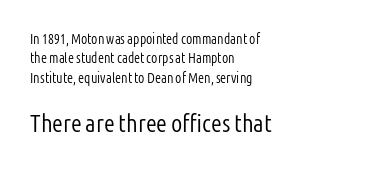
{"italic": "no", "bold": "no", "underline": "no", "align": "left", "line_spacing": "normal", "line_spacing_ratio": 1.38, "letter_spacing": "normal", "letter_spacing_em": 0.0, "larger_block": "second", "size_ratio": 1.79, "glyph_px": 25}
